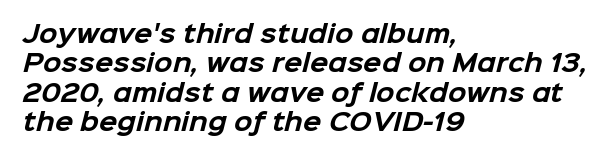
{"bold": "yes", "underline": "no", "align": "left", "line_spacing_ratio": 1.22, "letter_spacing": "normal", "letter_spacing_em": 0.0, "glyph_px": 24}
